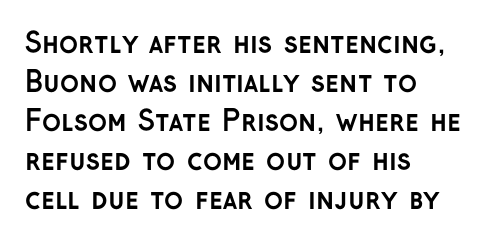
Think of a printed novel: that variable character pitch is what you see here. Is the block centered? No — it sits flush against the left margin. Descender tails drop into unmarked territory. Typographic density is high because the face is bold. No italicization has been applied; the sample stays upright.
